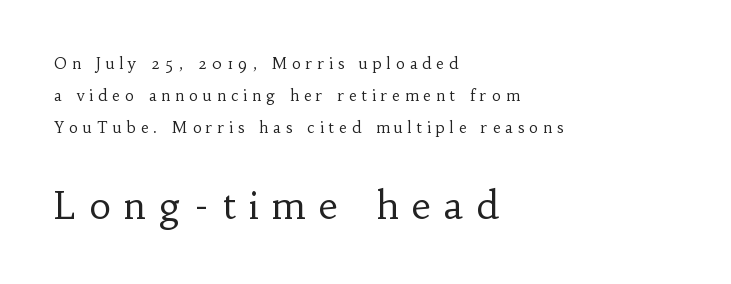
{"serif": "yes", "italic": "no", "bold": "no", "weight": "regular", "width": "normal", "stroke_contrast": "low", "x_height": "small", "monospaced": "no", "underline": "no", "align": "left", "line_spacing": "loose", "line_spacing_ratio": 2.14, "letter_spacing": "wide", "letter_spacing_em": 0.34, "larger_block": "second", "size_ratio": 2.53, "glyph_px": 38}
